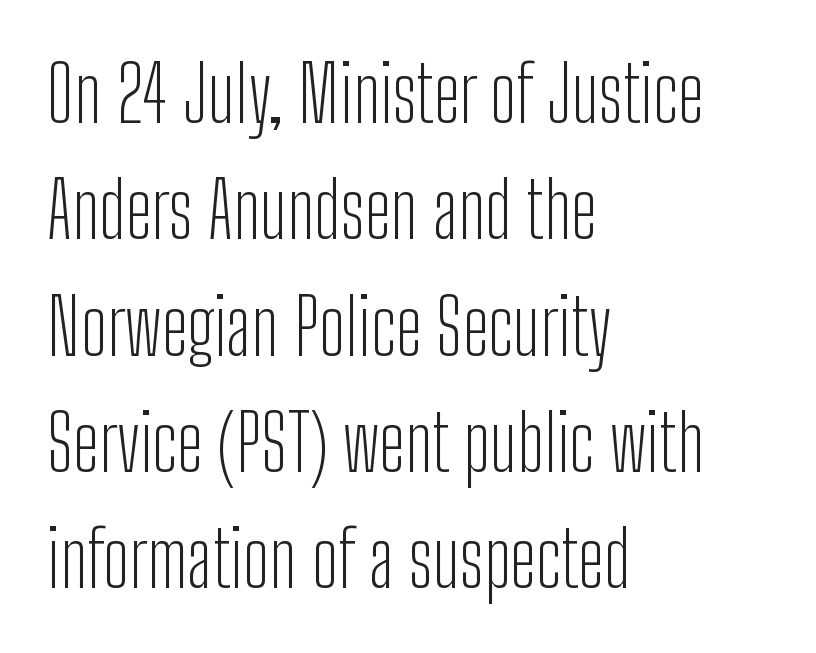
Q: Is the text bold? A: No.
Q: Is the text italic (slanted)? A: No, it is upright.
Q: Is the typeface a serif or a sans-serif typeface? A: Sans-serif.
Q: Is the text underlined? A: No.
Q: How is the paragraph aligned? A: Left-aligned.
Q: Is the spacing between letters normal or unusually wide? A: Normal.
Q: Is the spacing between lines tight, normal or loose? A: Normal.
Q: Width (condensed, normal, or wide)? A: Condensed.
Q: Stroke contrast? A: Low.
Q: x-height? A: Medium.
Q: Monospaced? A: No.
